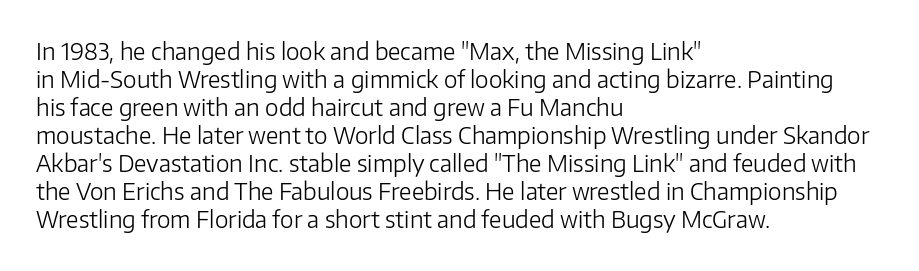
Q: Is the text bold? A: No.
Q: Is the text italic (slanted)? A: No, it is upright.
Q: Is the text underlined? A: No.
Q: How is the paragraph aligned? A: Left-aligned.
Q: Is the spacing between letters normal or unusually wide? A: Normal.
